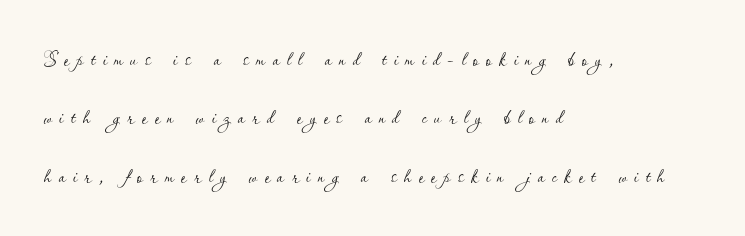
{"bold": "no", "underline": "no", "align": "left", "line_spacing": "loose", "line_spacing_ratio": 2.16, "letter_spacing": "wide", "letter_spacing_em": 0.26, "glyph_px": 27}
